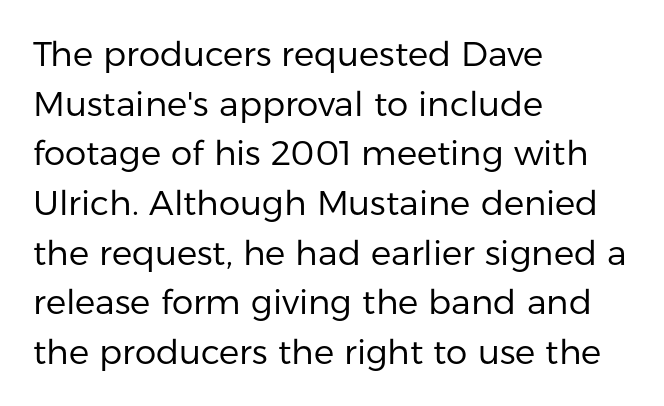
Reading down the column, the eye jumps a familiar distance to each next line. No chunkiness to these letters — they're not bold. Italic? Not at all — the glyphs are vertical. Each letter keeps its own natural width here, so spacing adapts to shape.
